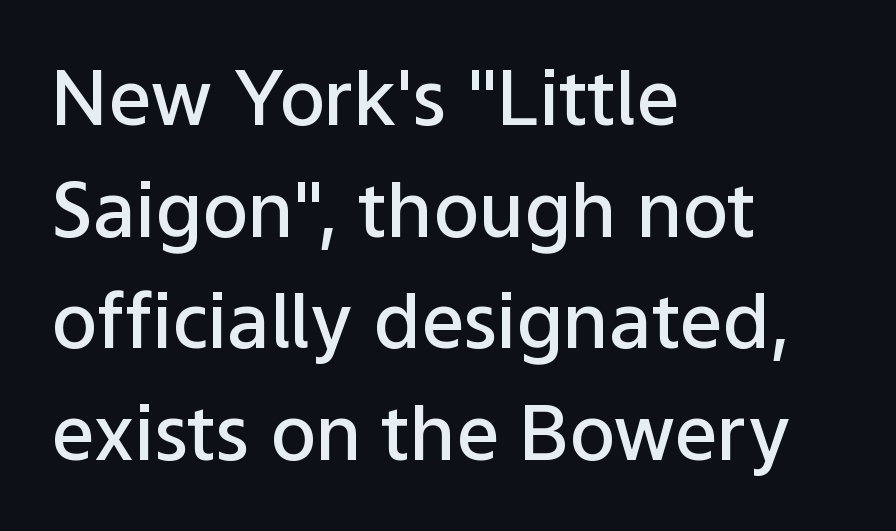
Q: Is the text bold? A: Semi-bold.
Q: Is the text italic (slanted)? A: No, it is upright.
Q: Is the typeface a serif or a sans-serif typeface? A: Sans-serif.
Q: Is the text underlined? A: No.
Q: How is the paragraph aligned? A: Left-aligned.
Q: Is the spacing between letters normal or unusually wide? A: Normal.
Q: Is the spacing between lines tight, normal or loose? A: Normal.
Q: Width (condensed, normal, or wide)? A: Normal.
Q: Stroke contrast? A: Low.
Q: x-height? A: Medium.
Q: Monospaced? A: No.
